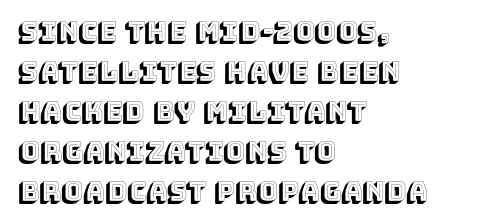
The image shows 26 px text type, upright; set left-aligned, normal line spacing (1.54x), normal letter spacing, not underlined.
